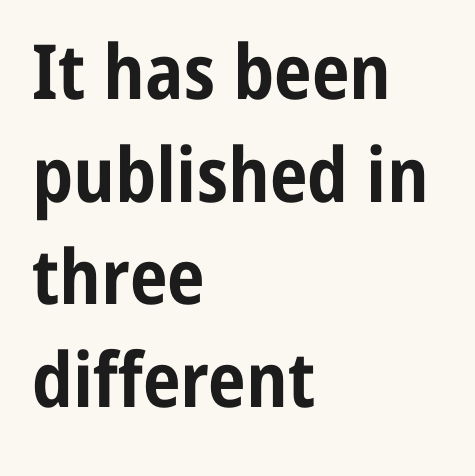
Q: Is the text bold? A: Yes.
Q: Is the text italic (slanted)? A: No, it is upright.
Q: Is the typeface a serif or a sans-serif typeface? A: Sans-serif.
Q: Is the text underlined? A: No.
Q: How is the paragraph aligned? A: Left-aligned.
Q: Is the spacing between letters normal or unusually wide? A: Normal.
Q: Is the spacing between lines tight, normal or loose? A: Normal.
Q: Width (condensed, normal, or wide)? A: Condensed.
Q: Stroke contrast? A: Low.
Q: x-height? A: Medium.
Q: Monospaced? A: No.
